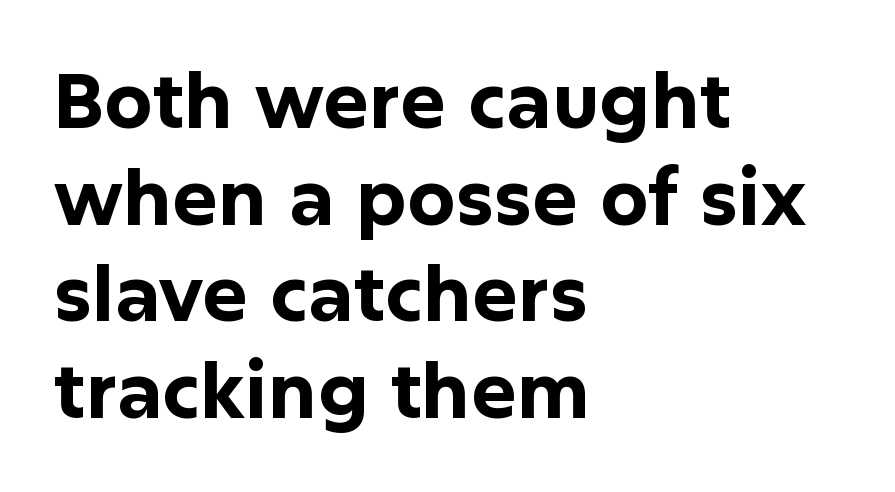
The type is set solid horizontally, with unmodified tracking. The typeface chosen for these lines omits serifs. Compared with an ordinary text face, these strokes are far heavier — a full bold. What's the leading like? Ordinary, nothing unusual.
